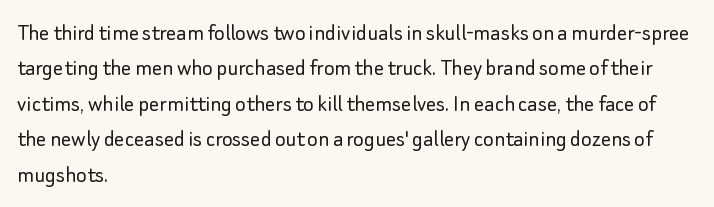
Plain, unruled lines of type. Is the type heavy? It reads as light-to-regular instead. Interline gaps are of average width in this sample. In terms of posture, this sample is upright. These lines are set flush left with a ragged right edge. Nothing unusual about the tracking: characters are spaced as the font intends.
